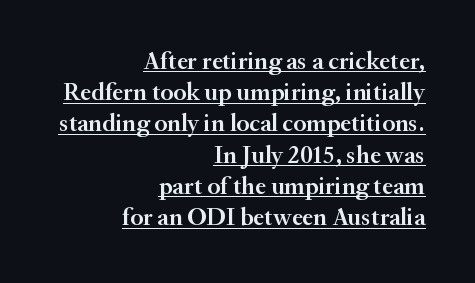
{"italic": "no", "bold": "semi", "underline": "yes", "align": "right", "line_spacing": "normal", "line_spacing_ratio": 1.25, "letter_spacing": "normal", "letter_spacing_em": 0.0, "glyph_px": 25}
